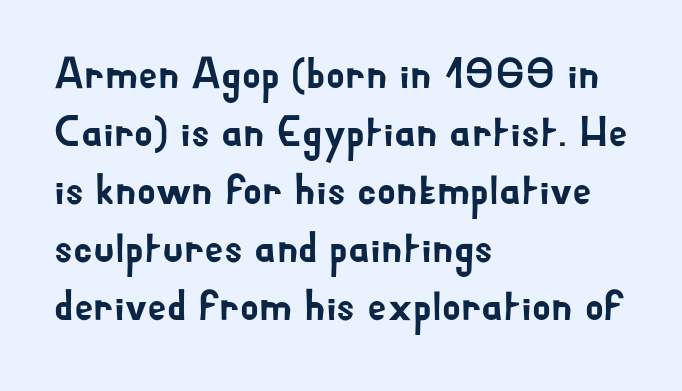
All the whitespace from short lines collects on the right. Notice how descenders clear the ascenders below comfortably — that's standard leading. A bare baseline throughout the passage. These lines keep a tight, regular rhythm from letter to letter. It's the straight-up-and-down kind of type. Unlike a traditional serif, this face leaves its strokes unadorned.
